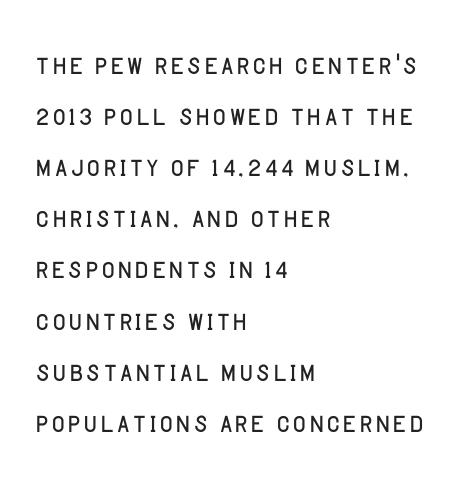
{"serif": "no", "italic": "no", "bold": "no", "weight": "light", "width": "normal", "stroke_contrast": "low", "x_height": "large", "monospaced": "no", "underline": "no", "align": "left", "line_spacing": "normal", "line_spacing_ratio": 1.42, "letter_spacing": "normal", "letter_spacing_em": 0.0, "glyph_px": 36}
